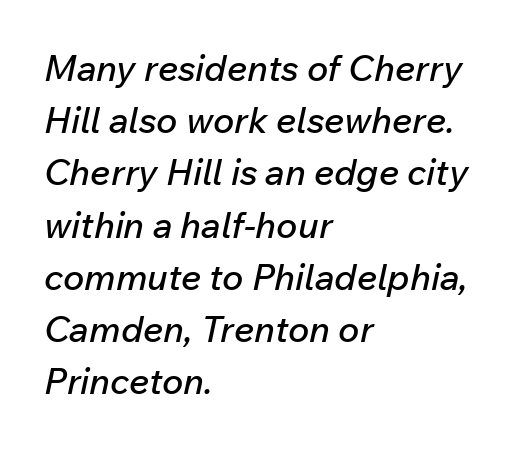
The image shows 36 px text type, italic (leaning right); set left-aligned, normal line spacing (1.45x), normal letter spacing, not underlined; low stroke contrast and a medium x-height.
